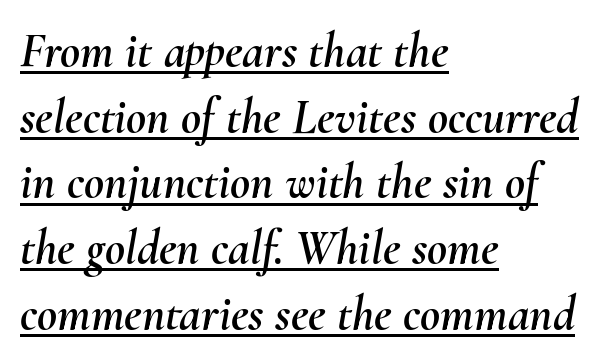
{"italic": "yes", "lean": "right", "slant_degrees": 10, "width": "normal", "stroke_contrast": "medium", "x_height": "small", "monospaced": "no", "underline": "yes", "align": "left", "line_spacing": "normal", "line_spacing_ratio": 1.34, "letter_spacing": "normal", "letter_spacing_em": 0.0, "glyph_px": 49}
